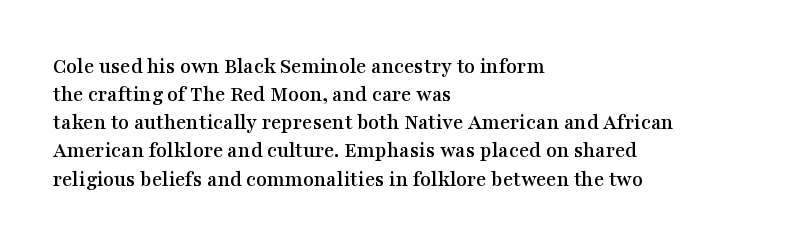
The image shows 22 px text type, upright; set left-aligned, normal line spacing (1.28x), normal letter spacing, not underlined.
